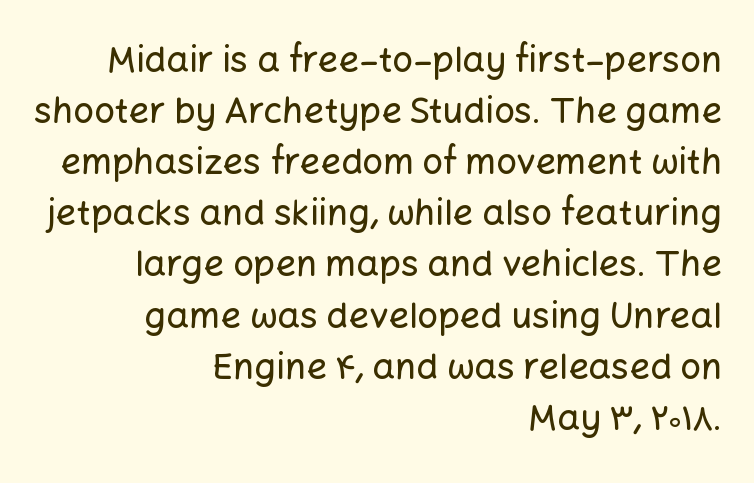
The image shows 36 px sans-serif type, upright; set right-aligned, normal line spacing (1.42x), normal letter spacing, not underlined; low stroke contrast and a medium x-height.
